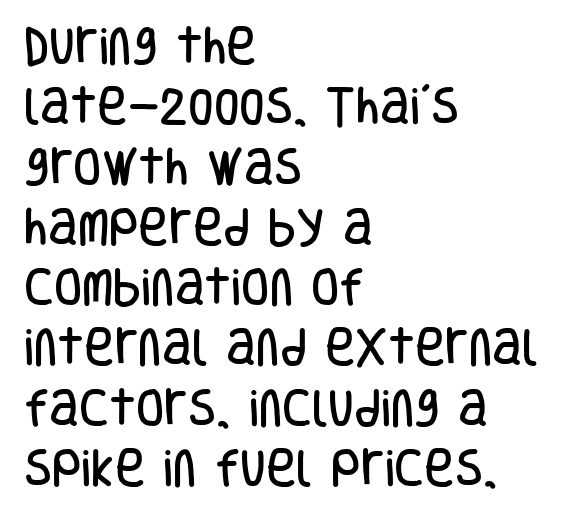
Q: Is the text italic (slanted)? A: No, it is upright.
Q: Is the typeface a serif or a sans-serif typeface? A: Sans-serif.
Q: Is the text underlined? A: No.
Q: How is the paragraph aligned? A: Left-aligned.
Q: Is the spacing between letters normal or unusually wide? A: Normal.
Q: Is the spacing between lines tight, normal or loose? A: Normal.
Q: Width (condensed, normal, or wide)? A: Condensed.
Q: Stroke contrast? A: Low.
Q: x-height? A: Large.
Q: Monospaced? A: No.
